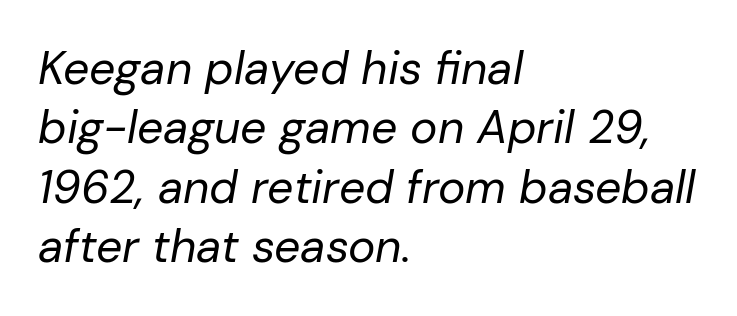
The image shows 46 px regular-weight type, italic (leaning right); set left-aligned, normal line spacing (1.29x), normal letter spacing, not underlined; low stroke contrast and a medium x-height.
